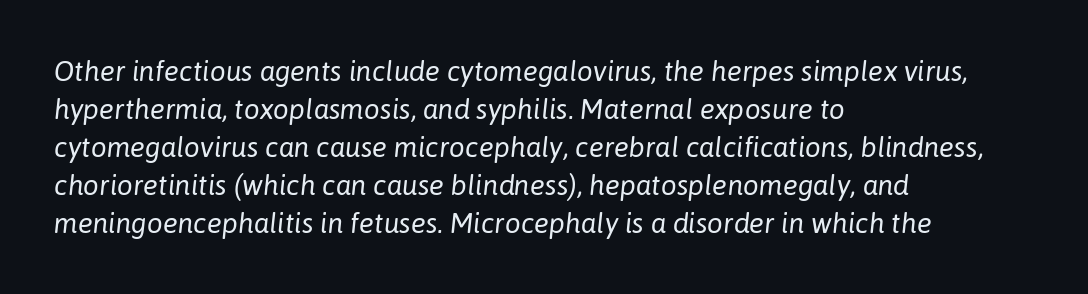
Q: Is the text bold? A: No.
Q: Is the text italic (slanted)? A: Yes, it leans right by about 6 degrees.
Q: Is the text underlined? A: No.
Q: How is the paragraph aligned? A: Left-aligned.
Q: Is the spacing between letters normal or unusually wide? A: Normal.
Q: Is the spacing between lines tight, normal or loose? A: Normal.
Q: Width (condensed, normal, or wide)? A: Normal.
Q: Stroke contrast? A: Low.
Q: x-height? A: Medium.
Q: Monospaced? A: No.
